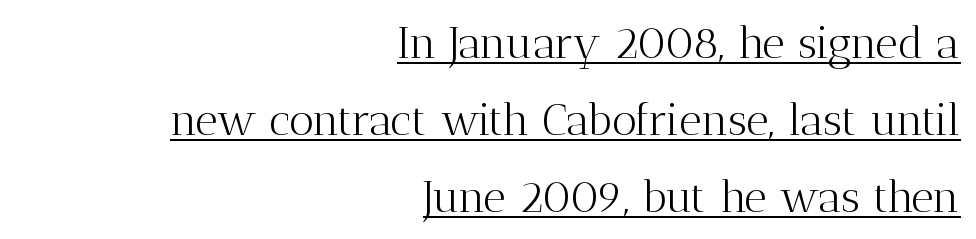
{"serif": "yes", "italic": "no", "bold": "no", "weight": "light", "width": "normal", "stroke_contrast": "medium", "x_height": "medium", "monospaced": "no", "underline": "yes", "align": "right", "line_spacing_ratio": 1.75, "letter_spacing": "normal", "letter_spacing_em": 0.0, "glyph_px": 44}
